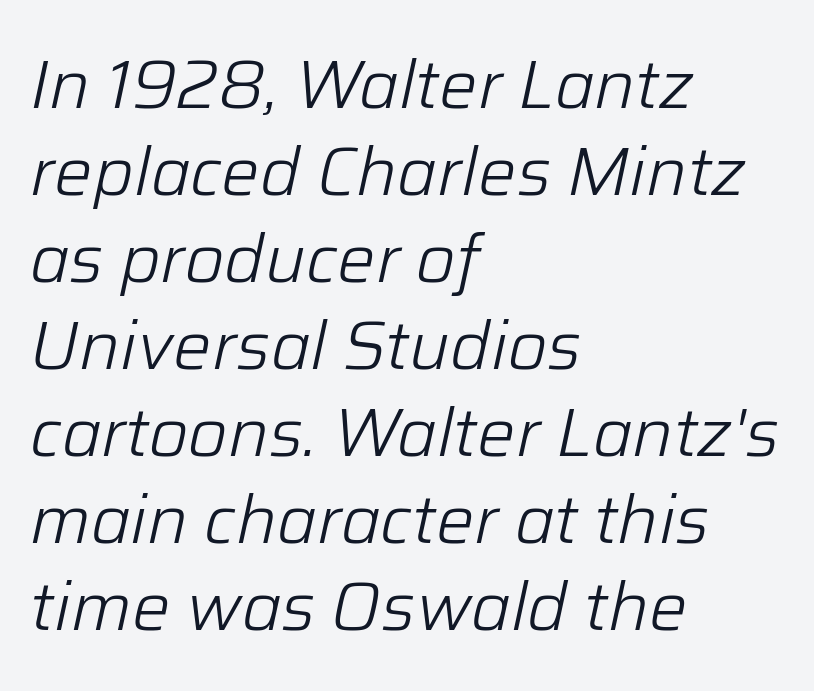
Q: Is the text bold? A: No.
Q: Is the text italic (slanted)? A: Yes, it leans right by about 12 degrees.
Q: Is the text underlined? A: No.
Q: How is the paragraph aligned? A: Left-aligned.
Q: Is the spacing between letters normal or unusually wide? A: Normal.
Q: Is the spacing between lines tight, normal or loose? A: Normal.
Q: Width (condensed, normal, or wide)? A: Normal.
Q: Stroke contrast? A: Low.
Q: x-height? A: Medium.
Q: Monospaced? A: No.
